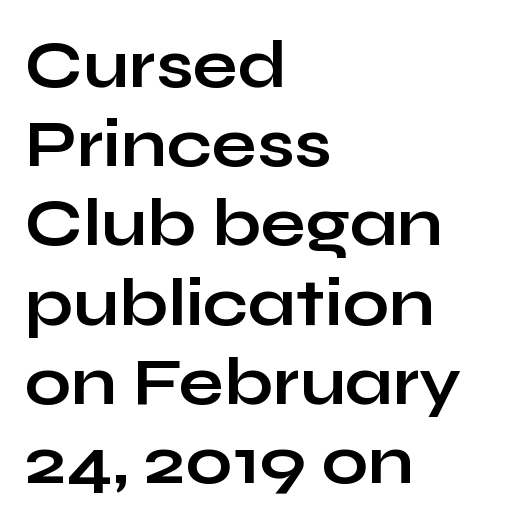
Note: no serifs on the glyphs. The space beneath each line is pristine and unruled. The specimen reads as upright at a glance. Heavy-handed strokes throughout: this text is bold.
